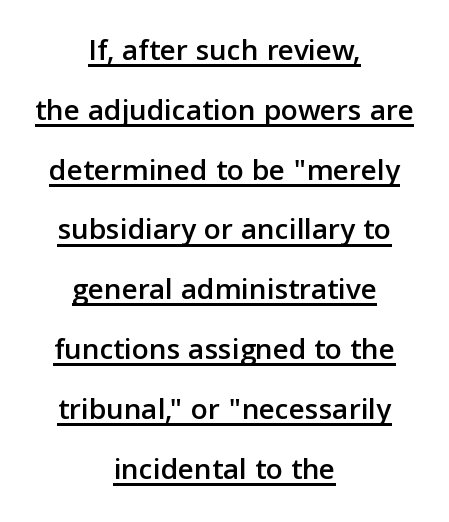
Q: Is the text italic (slanted)? A: No, it is upright.
Q: Is the typeface a serif or a sans-serif typeface? A: Sans-serif.
Q: Is the text underlined? A: Yes.
Q: How is the paragraph aligned? A: Centered.
Q: Is the spacing between letters normal or unusually wide? A: Normal.
Q: Is the spacing between lines tight, normal or loose? A: Loose.
Q: Width (condensed, normal, or wide)? A: Normal.
Q: Stroke contrast? A: Low.
Q: x-height? A: Medium.
Q: Monospaced? A: No.
